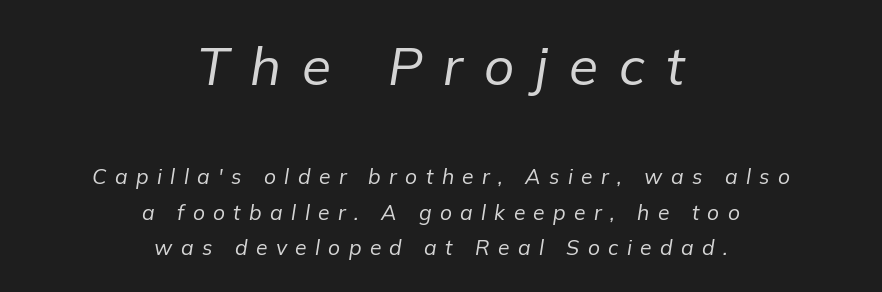
The image shows 53 px regular-weight type, italic (leaning right); set centered, normal line spacing (1.68x), unusually wide letter spacing (+0.4 em), not underlined; the first (top) block is 2.52x larger; low stroke contrast and a medium x-height.
